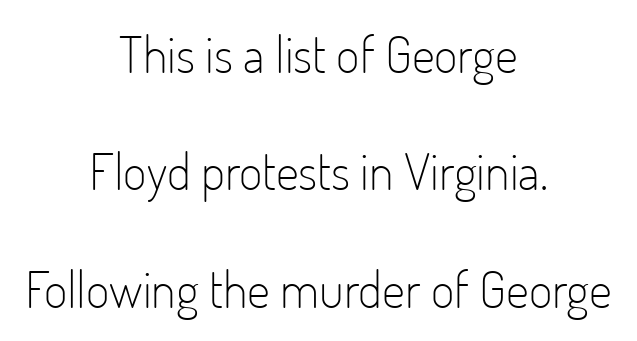
The image shows 51 px light, condensed sans-serif type, upright; set centered, loose line spacing (2.3x), normal letter spacing, not underlined; low stroke contrast and a small x-height.
